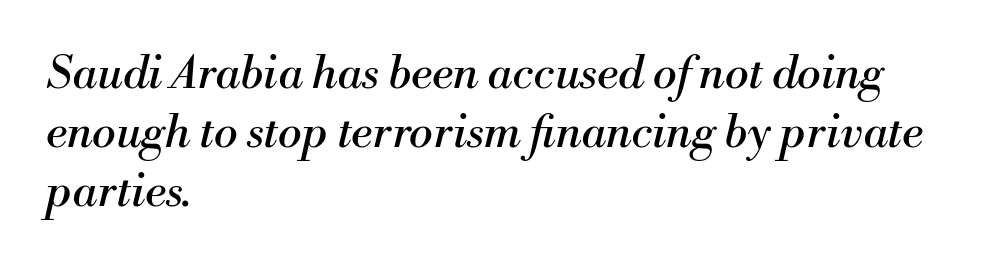
The image shows 45 px regular-weight serif type, italic (leaning right); set left-aligned, normal line spacing (1.31x), normal letter spacing, not underlined; medium stroke contrast and a small x-height.
